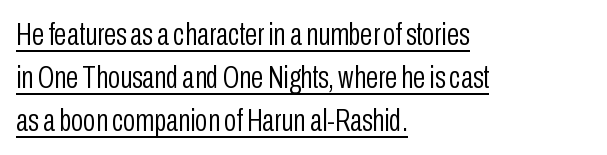
{"serif": "no", "italic": "no", "bold": "no", "weight": "light", "width": "condensed", "stroke_contrast": "low", "x_height": "medium", "monospaced": "no", "underline": "yes", "align": "left", "line_spacing": "normal", "line_spacing_ratio": 1.35, "letter_spacing": "normal", "letter_spacing_em": 0.0, "glyph_px": 32}
